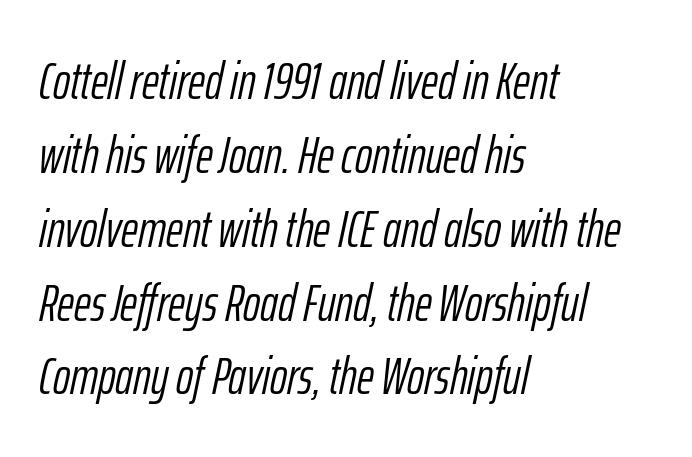
The image shows 52 px light, condensed type, italic (leaning right); set left-aligned, normal line spacing (1.42x), normal letter spacing, not underlined; low stroke contrast and a medium x-height.
